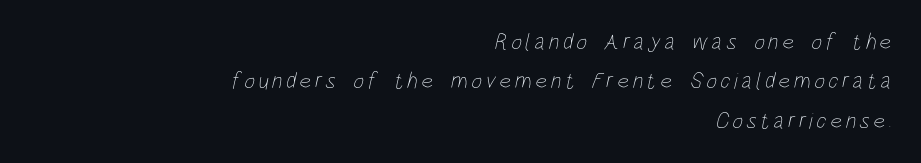
{"bold": "no", "underline": "no", "align": "right", "line_spacing_ratio": 1.71, "glyph_px": 23}
